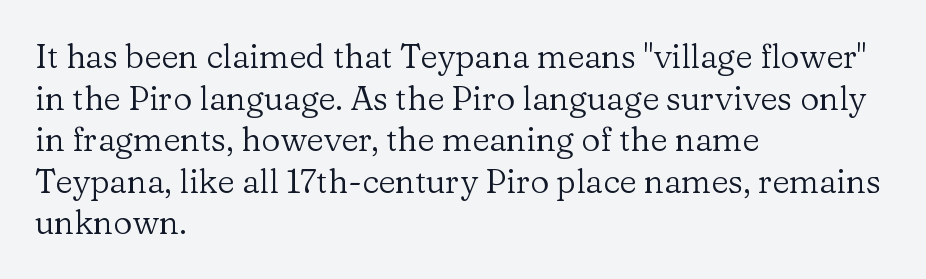
Character widths vary here, with narrow letters taking less room than wide ones. Stroke thickness stays within the range of a standard reading face or lighter. Check the space under the baseline: it is left empty. Regarding leading, the lines here are spaced in the standard way.
